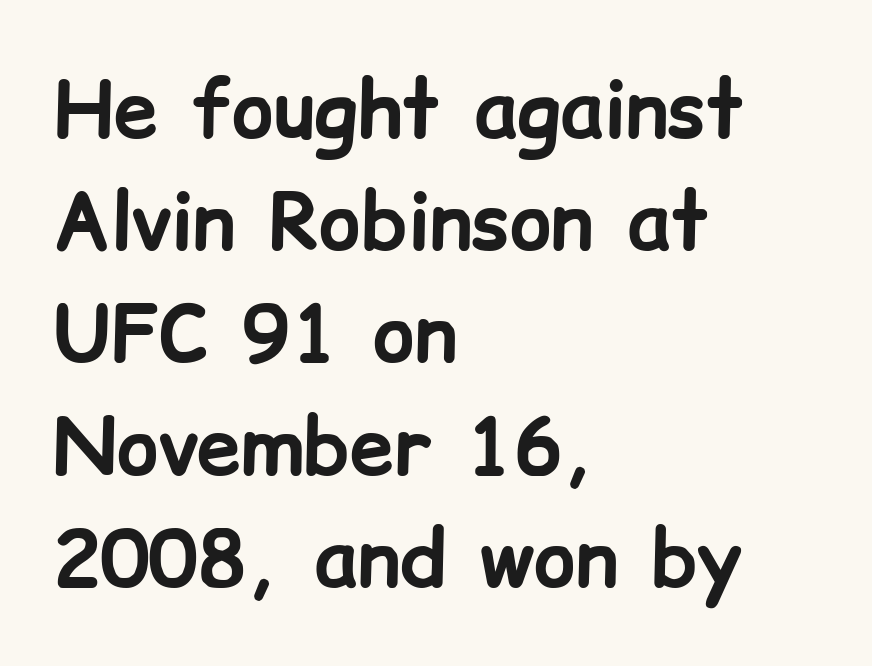
The image shows 79 px bold sans-serif type, upright; set left-aligned, normal line spacing (1.42x), normal letter spacing, not underlined; low stroke contrast and a medium x-height.
